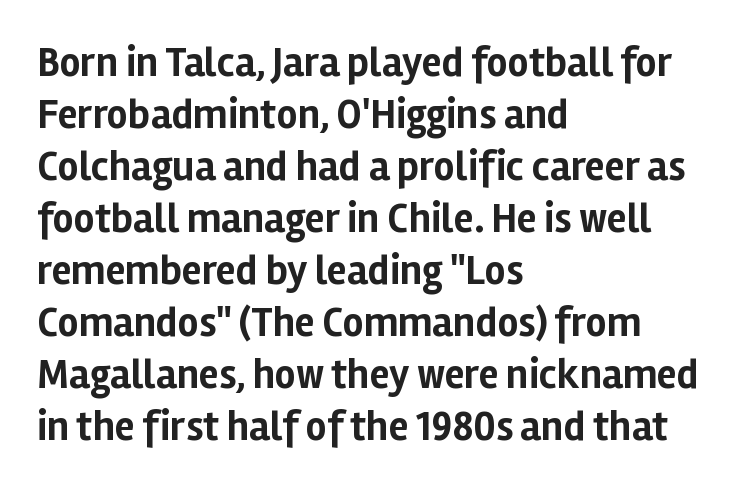
Q: Is the text bold? A: Yes.
Q: Is the text italic (slanted)? A: No, it is upright.
Q: Is the typeface a serif or a sans-serif typeface? A: Sans-serif.
Q: Is the text underlined? A: No.
Q: How is the paragraph aligned? A: Left-aligned.
Q: Is the spacing between letters normal or unusually wide? A: Normal.
Q: Is the spacing between lines tight, normal or loose? A: Normal.
Q: Width (condensed, normal, or wide)? A: Normal.
Q: Stroke contrast? A: Low.
Q: x-height? A: Medium.
Q: Monospaced? A: No.
